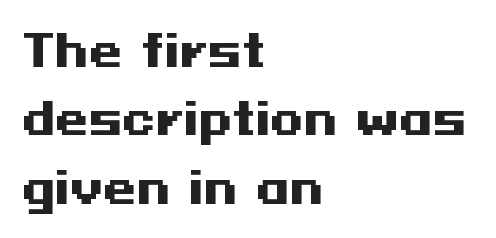
{"serif": "no", "italic": "no", "bold": "yes", "weight": "heavy", "width": "wide", "stroke_contrast": "medium", "x_height": "medium", "underline": "no", "align": "left", "line_spacing": "normal", "line_spacing_ratio": 1.59, "letter_spacing": "normal", "letter_spacing_em": 0.0, "glyph_px": 43}
